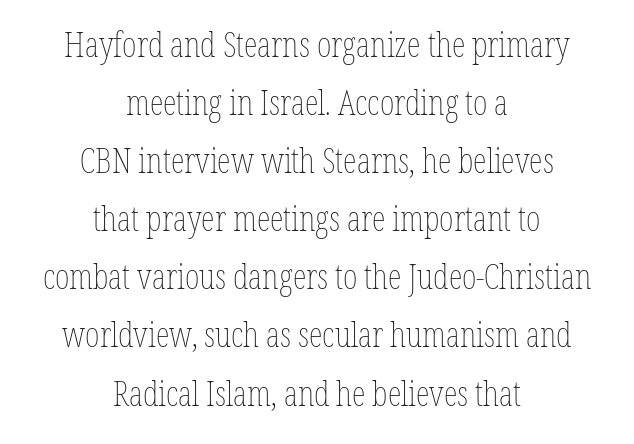
Alignment: centered. Is this a heavy cut? Hardly; it is regular or lighter. The font's upright variant was chosen for this text. The rendering keeps characters at their native spacing.
